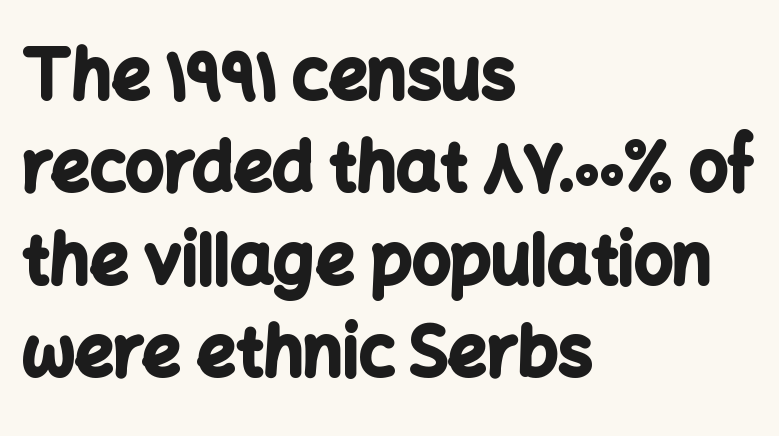
The image shows 68 px bold sans-serif type, upright; set left-aligned, normal line spacing (1.36x), normal letter spacing, not underlined; low stroke contrast and a medium x-height.
